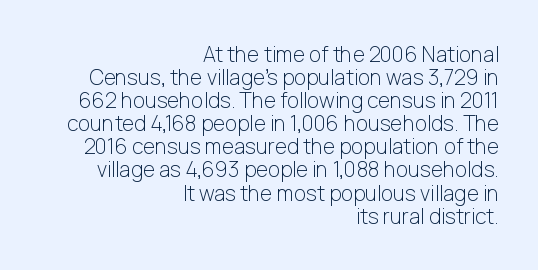
The leading is snug, giving the passage a crowded texture. No letter is thick-stroked: the sample isn't bold. Line endings align vertically; line beginnings do not. Quick note: not italic, upright.
